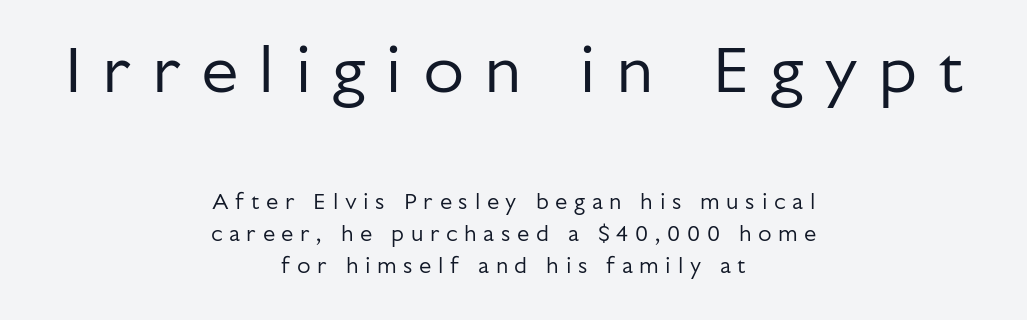
The image shows 67 px regular-weight sans-serif type, upright; set centered, normal line spacing (1.45x), unusually wide letter spacing (+0.3 em), not underlined; the first (top) block is 3.05x larger; low stroke contrast and a medium x-height.
